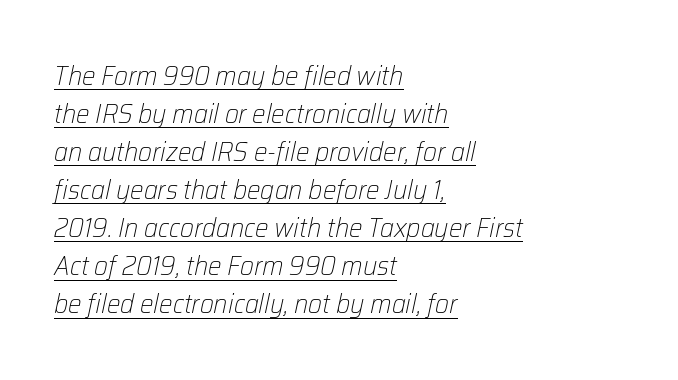
{"italic": "yes", "lean": "right", "slant_degrees": 12, "bold": "no", "underline": "yes", "align": "left", "line_spacing": "normal", "line_spacing_ratio": 1.41, "letter_spacing": "normal", "letter_spacing_em": 0.0, "glyph_px": 27}
